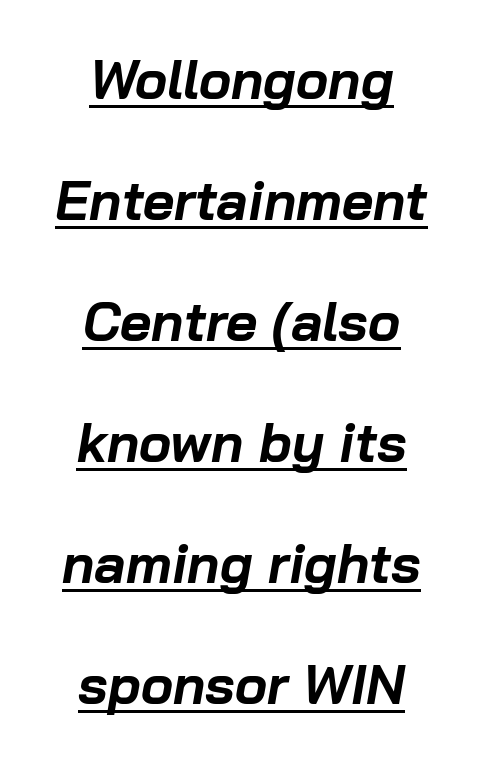
The image shows 54 px bold type, italic (leaning right); set centered, loose line spacing (2.24x), normal letter spacing, underlined; low stroke contrast and a medium x-height.
